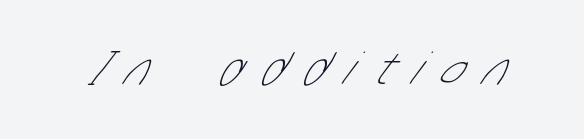
Q: Is the text bold? A: No.
Q: Is the typeface a serif or a sans-serif typeface? A: Sans-serif.
Q: Is the text underlined? A: No.
Q: Is the spacing between letters normal or unusually wide? A: Unusually wide.
Q: Width (condensed, normal, or wide)? A: Condensed.
Q: Stroke contrast? A: Low.
Q: x-height? A: Medium.
Q: Monospaced? A: No.
